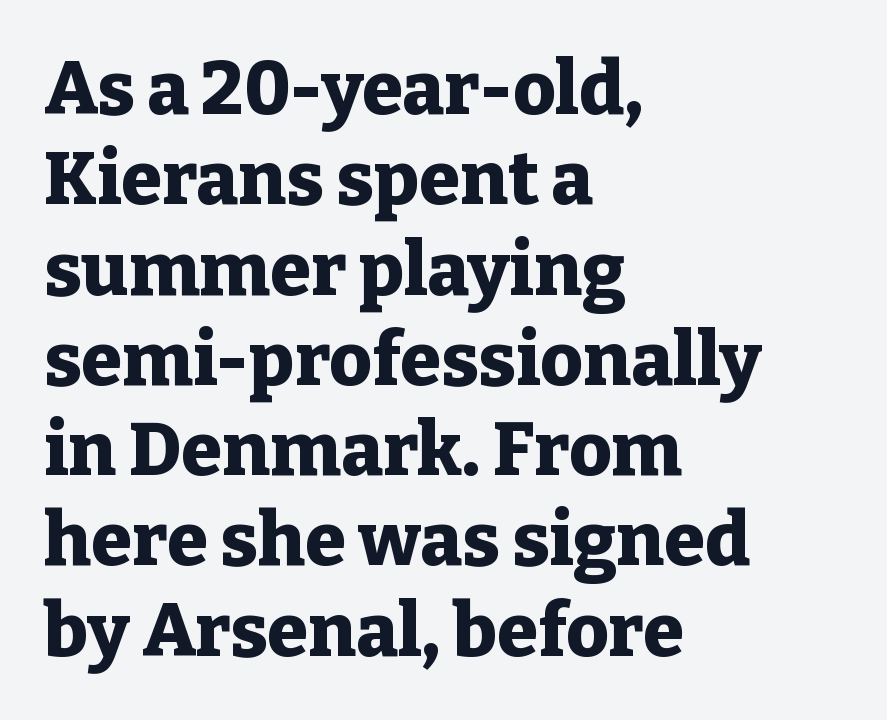
Q: Is the text bold? A: Yes.
Q: Is the text italic (slanted)? A: No, it is upright.
Q: Is the typeface a serif or a sans-serif typeface? A: Serif.
Q: Is the text underlined? A: No.
Q: How is the paragraph aligned? A: Left-aligned.
Q: Is the spacing between letters normal or unusually wide? A: Normal.
Q: Width (condensed, normal, or wide)? A: Normal.
Q: Stroke contrast? A: Low.
Q: x-height? A: Medium.
Q: Monospaced? A: No.
